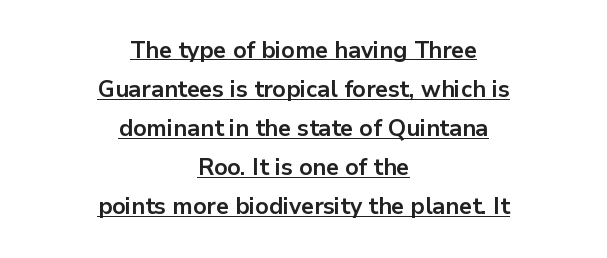
The image shows 23 px bold type, upright; set centered, normal line spacing (1.7x), normal letter spacing, underlined.
